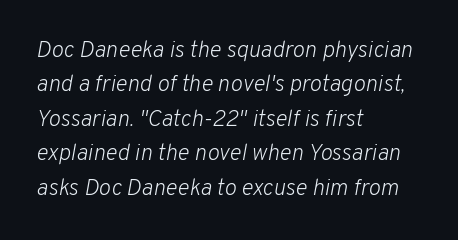
{"italic": "yes", "lean": "right", "slant_degrees": 10, "bold": "no", "underline": "no", "align": "left", "line_spacing": "normal", "line_spacing_ratio": 1.5, "letter_spacing": "normal", "letter_spacing_em": 0.0, "glyph_px": 23}
